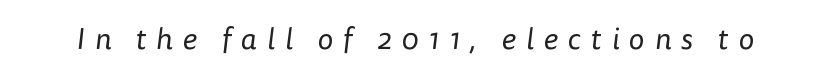
{"serif": "no", "bold": "no", "weight": "regular", "width": "normal", "stroke_contrast": "low", "x_height": "medium", "monospaced": "no", "underline": "no", "letter_spacing": "wide", "letter_spacing_em": 0.33, "glyph_px": 30}
